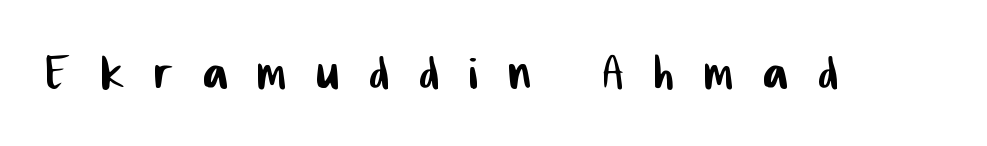
{"serif": "no", "width": "condensed", "stroke_contrast": "low", "x_height": "medium", "monospaced": "no", "underline": "no", "letter_spacing": "wide", "letter_spacing_em": 0.5, "glyph_px": 61}
